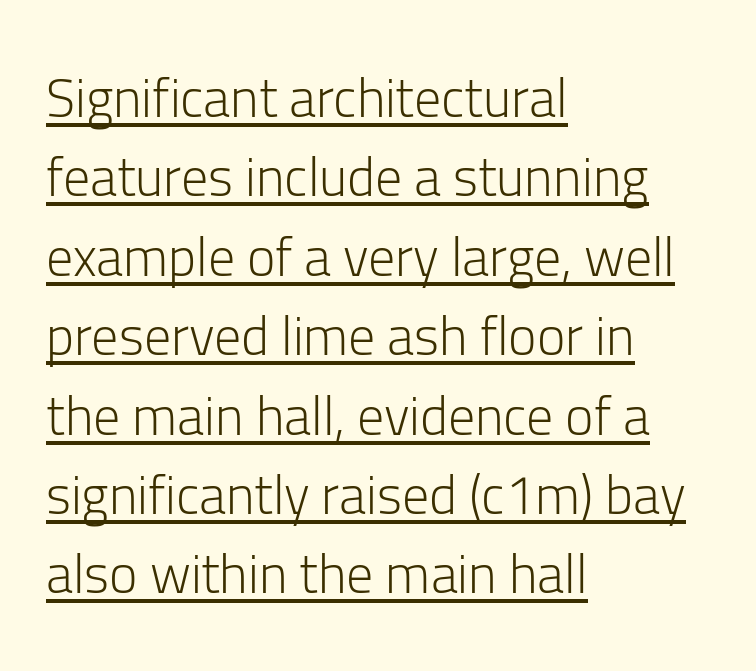
Q: Is the text bold? A: No.
Q: Is the text italic (slanted)? A: No, it is upright.
Q: Is the typeface a serif or a sans-serif typeface? A: Sans-serif.
Q: Is the text underlined? A: Yes.
Q: How is the paragraph aligned? A: Left-aligned.
Q: Is the spacing between letters normal or unusually wide? A: Normal.
Q: Is the spacing between lines tight, normal or loose? A: Normal.
Q: Width (condensed, normal, or wide)? A: Normal.
Q: Stroke contrast? A: Low.
Q: x-height? A: Medium.
Q: Monospaced? A: No.
